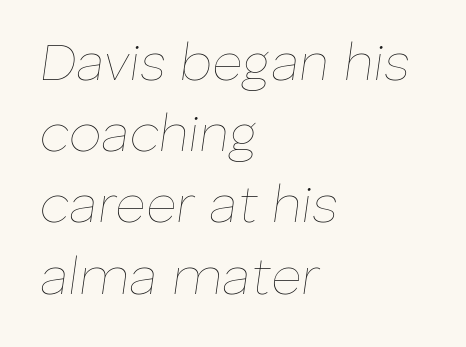
Q: Is the text bold? A: No.
Q: Is the text italic (slanted)? A: Yes, it leans right by about 8 degrees.
Q: Is the text underlined? A: No.
Q: How is the paragraph aligned? A: Left-aligned.
Q: Is the spacing between letters normal or unusually wide? A: Normal.
Q: Is the spacing between lines tight, normal or loose? A: Normal.
Q: Width (condensed, normal, or wide)? A: Normal.
Q: Stroke contrast? A: Low.
Q: x-height? A: Medium.
Q: Monospaced? A: No.
